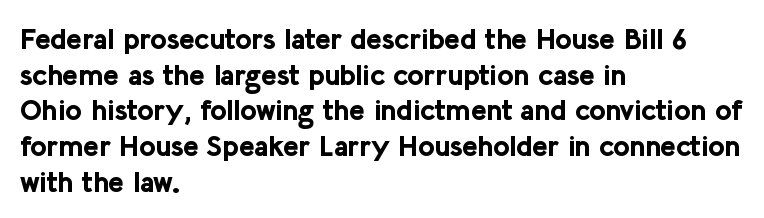
{"serif": "no", "italic": "no", "bold": "yes", "weight": "bold", "width": "normal", "stroke_contrast": "low", "x_height": "medium", "monospaced": "no", "underline": "no", "align": "left", "line_spacing_ratio": 1.23, "letter_spacing": "normal", "letter_spacing_em": 0.0, "glyph_px": 29}
